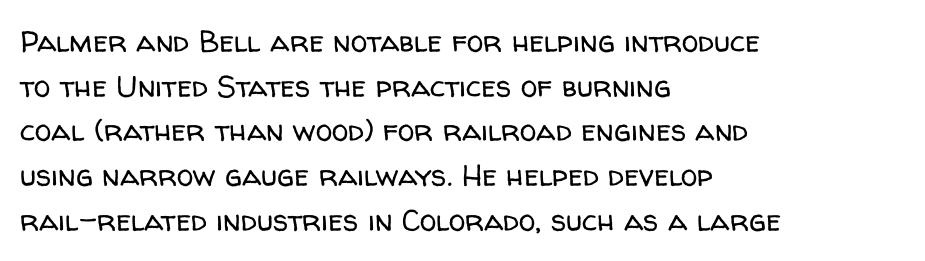
Q: Is the text bold? A: No.
Q: Is the text italic (slanted)? A: No, it is upright.
Q: Is the typeface a serif or a sans-serif typeface? A: Sans-serif.
Q: Is the text underlined? A: No.
Q: How is the paragraph aligned? A: Left-aligned.
Q: Is the spacing between letters normal or unusually wide? A: Normal.
Q: Is the spacing between lines tight, normal or loose? A: Normal.
Q: Width (condensed, normal, or wide)? A: Normal.
Q: Stroke contrast? A: Low.
Q: x-height? A: Medium.
Q: Monospaced? A: No.
